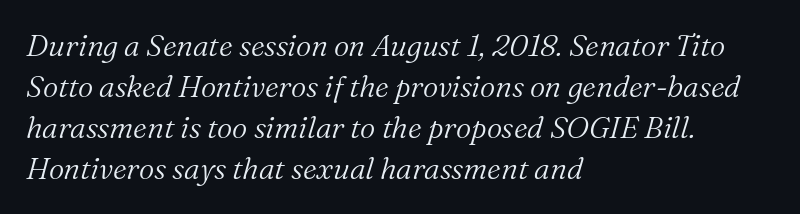
The strip under each line holds only bare page. Line beginnings align vertically; line endings do not. This sample uses an oblique cut, with every glyph tilted off the vertical. Do the characters align in a grid? No, the font is proportional. No heavy texture on the line: the type isn't bold.
